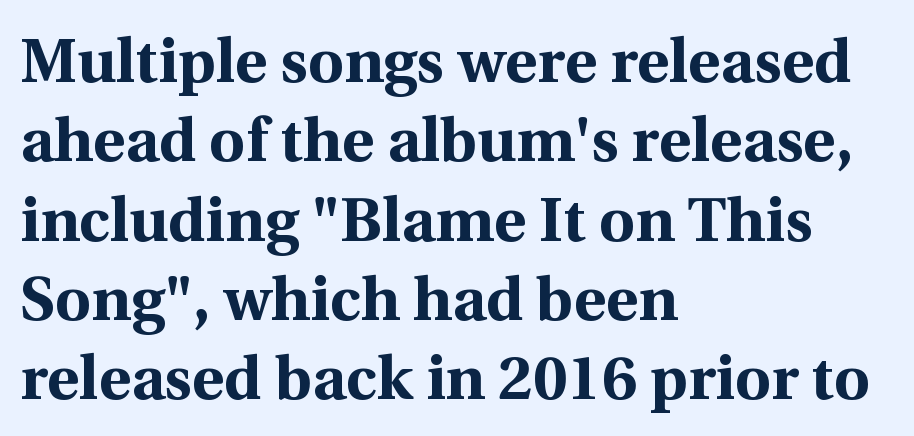
{"serif": "yes", "italic": "no", "bold": "yes", "weight": "bold", "width": "normal", "x_height": "medium", "monospaced": "no", "underline": "no", "align": "left", "line_spacing": "normal", "line_spacing_ratio": 1.28, "letter_spacing": "normal", "letter_spacing_em": 0.0, "glyph_px": 62}
